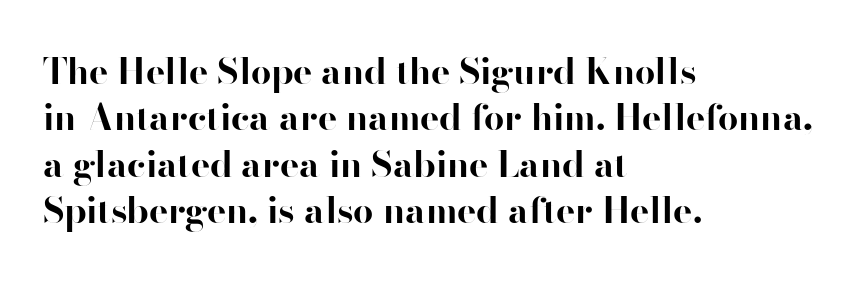
The lines are quadded left. Nope, not italic — everything's standing straight. The font family rendered here belongs to the sans-serif group. You'd pick this weight for a headline — it's a proper bold.
